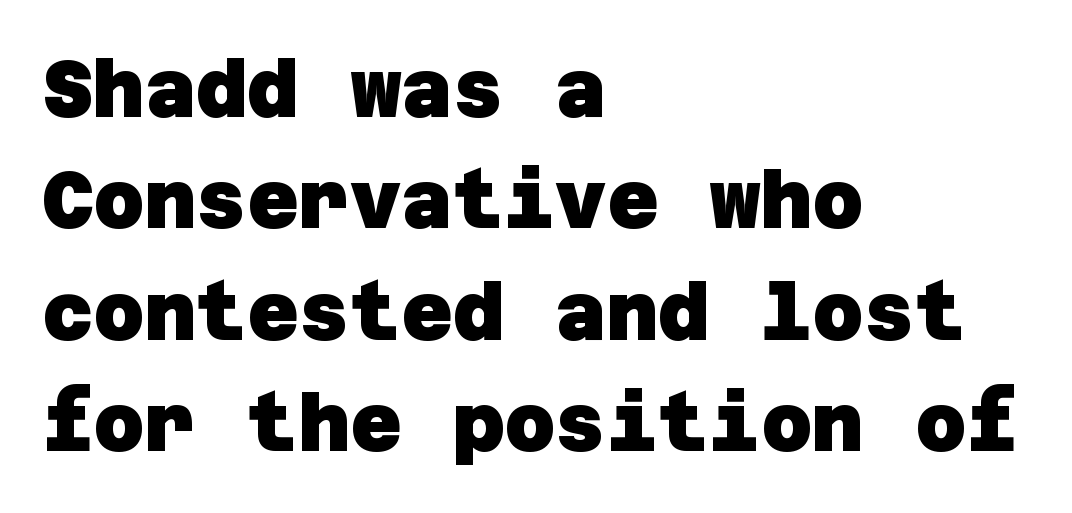
{"serif": "no", "bold": "yes", "weight": "heavy", "width": "normal", "stroke_contrast": "low", "x_height": "large", "underline": "no", "align": "left", "line_spacing": "normal", "line_spacing_ratio": 1.41, "letter_spacing": "normal", "letter_spacing_em": 0.0, "glyph_px": 79}
